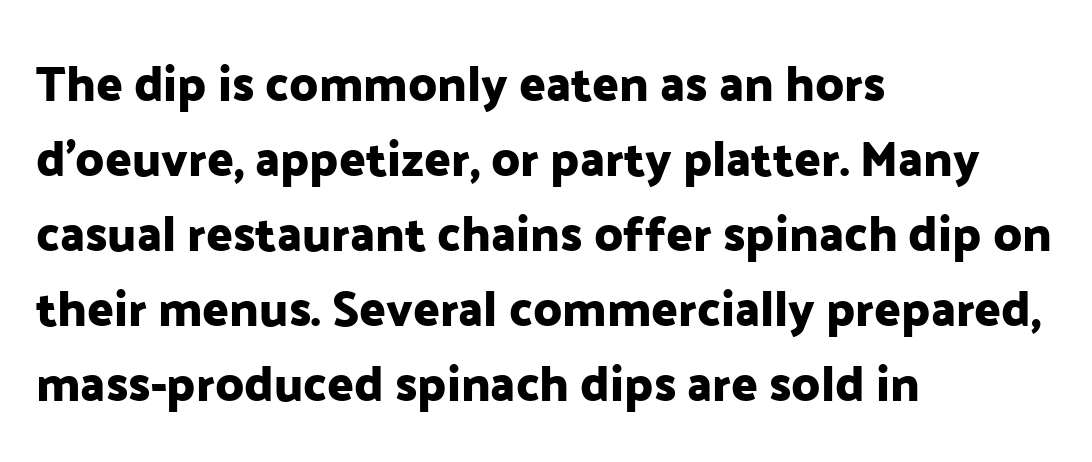
Think of a printed novel: that variable character pitch is what you see here. The rows are spaced the way most documents space them. No extra tracking has been applied to these lines. This rendering features lettering with no underline. You can tell it's not italic because the verticals are truly vertical.
